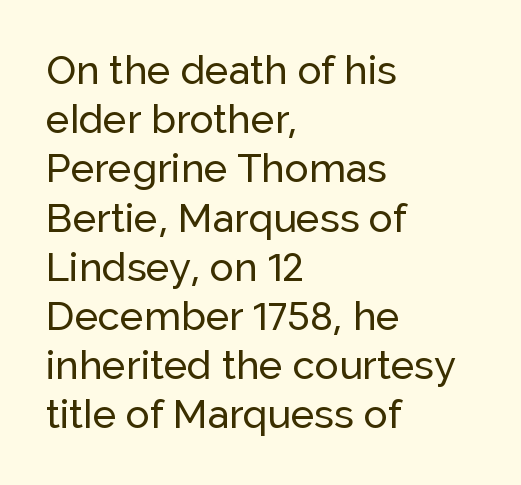
{"serif": "no", "italic": "no", "width": "normal", "stroke_contrast": "low", "x_height": "medium", "monospaced": "no", "underline": "no", "align": "left", "line_spacing_ratio": 1.23, "letter_spacing": "normal", "letter_spacing_em": 0.0, "glyph_px": 40}
